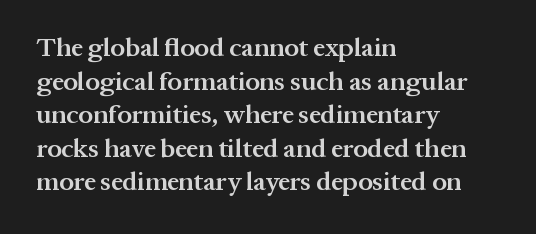
{"italic": "no", "bold": "semi", "underline": "no", "align": "left", "line_spacing": "normal", "line_spacing_ratio": 1.29, "letter_spacing": "normal", "letter_spacing_em": 0.0, "glyph_px": 26}
